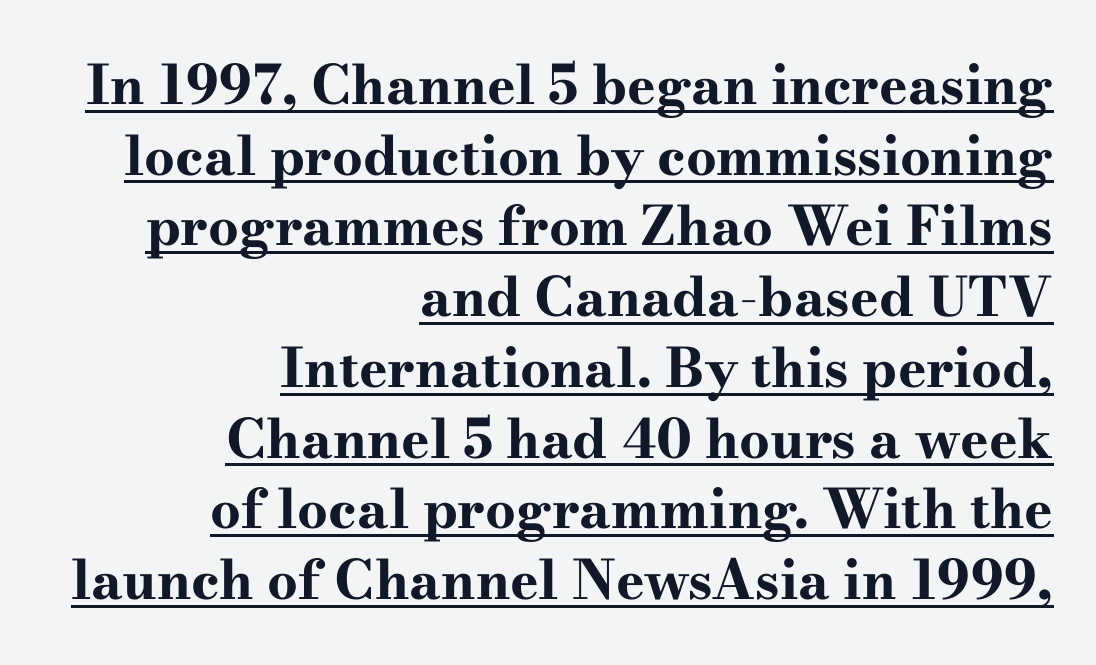
Q: Is the text bold? A: Yes.
Q: Is the text italic (slanted)? A: No, it is upright.
Q: Is the typeface a serif or a sans-serif typeface? A: Serif.
Q: Is the text underlined? A: Yes.
Q: How is the paragraph aligned? A: Right-aligned.
Q: Is the spacing between letters normal or unusually wide? A: Normal.
Q: Is the spacing between lines tight, normal or loose? A: Normal.
Q: Width (condensed, normal, or wide)? A: Wide.
Q: Stroke contrast? A: High.
Q: x-height? A: Small.
Q: Monospaced? A: No.
